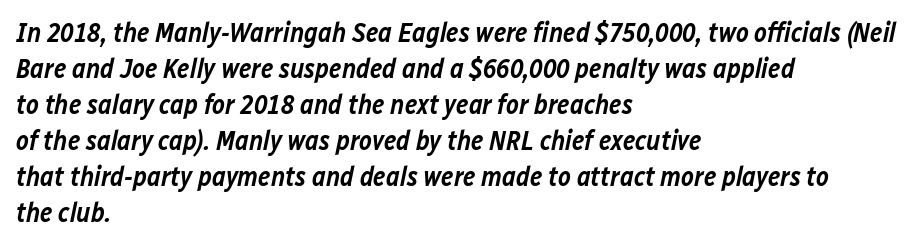
The glyphs are unaccompanied by any horizontal stroke below them. A typesetter would call this zero additional tracking. The letters are slanted; this is an italic face. The typesetting leans somewhat heavy: a semibold. A normal amount of white space separates one row of letters from the next. Line beginnings align vertically; line endings do not.
